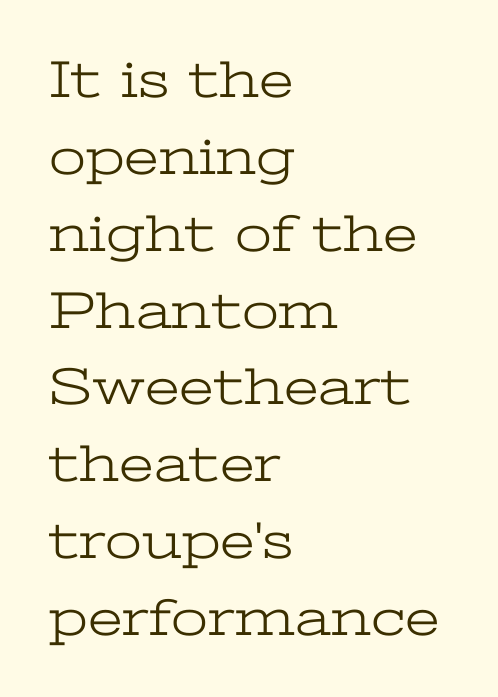
{"serif": "yes", "italic": "no", "bold": "no", "weight": "light", "width": "wide", "stroke_contrast": "low", "x_height": "medium", "monospaced": "no", "underline": "no", "align": "left", "line_spacing": "normal", "line_spacing_ratio": 1.45, "letter_spacing": "normal", "letter_spacing_em": 0.0, "glyph_px": 53}
